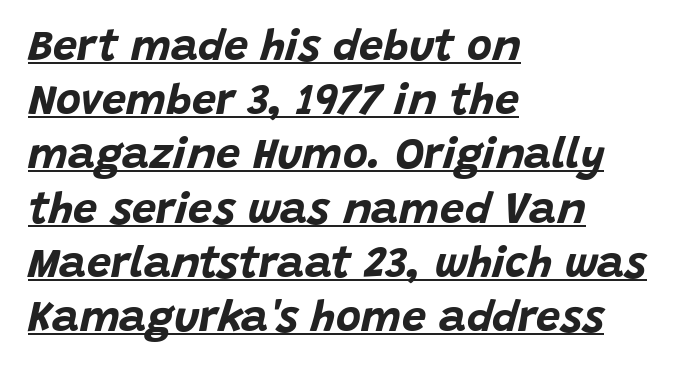
Honestly, the row spacing looks completely unremarkable. This sample has the flowing, uneven cadence of proportional lettering. The setting favours the left margin, as ordinary paragraphs usually do. Compared with ordinary roman type, these characters are visibly tilted. Descenders here cross a horizontal rule under the line.
